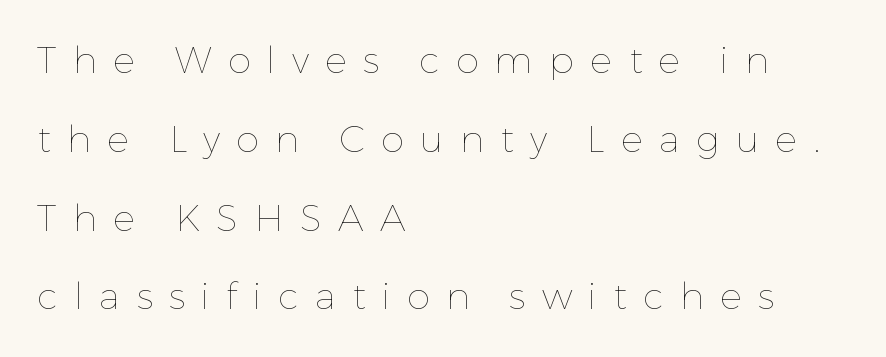
Each letter keeps its own natural width here, so spacing adapts to shape. Words appear elongated and porous because spacing is wide. The font sits on the lighter half of the weight spectrum, regular included. A bare baseline throughout the passage. The rendering uses a large line-height, opening up the rows. The typesetter chose a ragged-right arrangement here.
